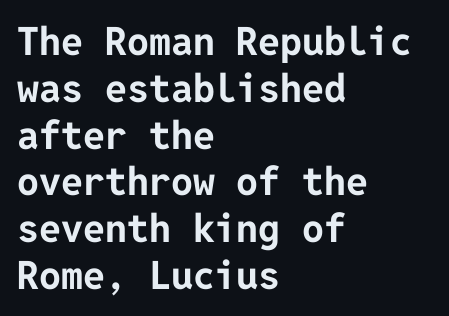
Summary of weight: heavy, a full bold. Letter spacing: default. Type style note: lacks serifs. If you drew a ruler down the left edge, every line would touch it. This is the regular roman posture of the typeface.
